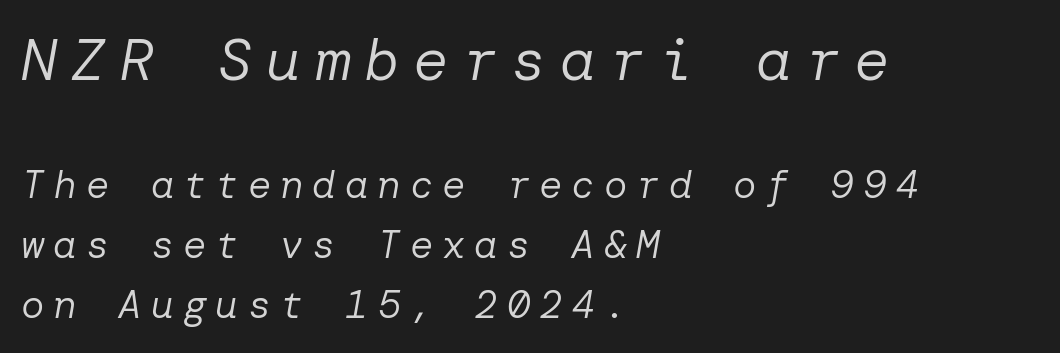
The image shows 59 px regular-weight type, italic (leaning right); set left-aligned, normal line spacing (1.54x), unusually wide letter spacing (+0.23 em), not underlined; the first (top) block is 1.51x larger; low stroke contrast and a medium x-height.
